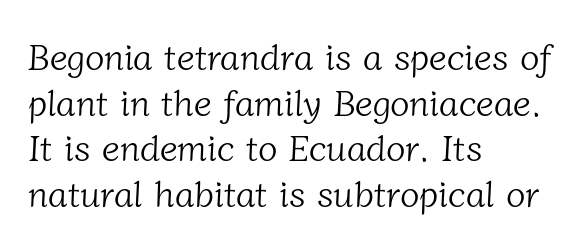
The image shows 36 px light serif type; set left-aligned, normal line spacing (1.27x), normal letter spacing, not underlined; low stroke contrast and a medium x-height.
